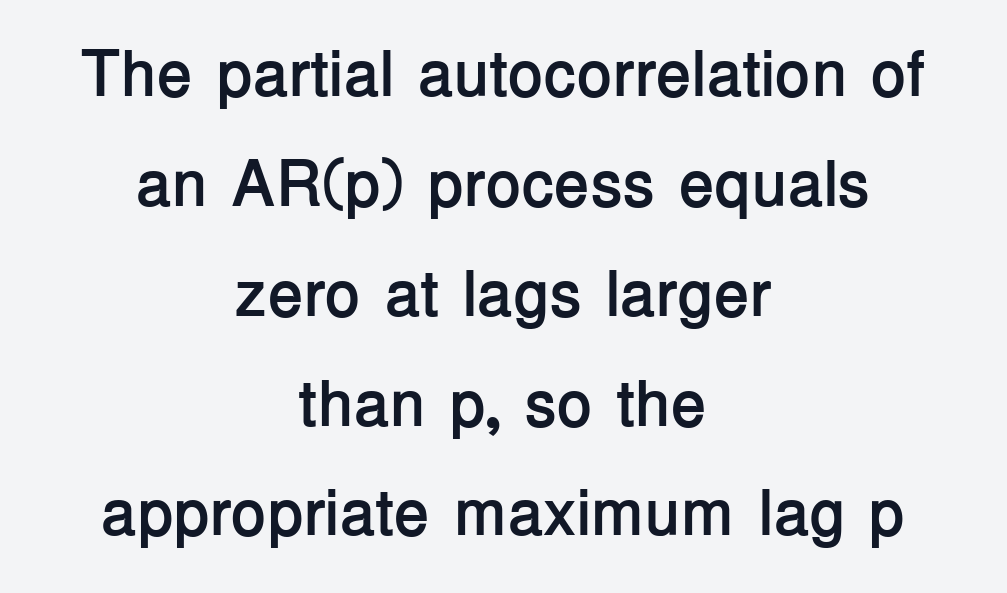
{"serif": "no", "italic": "no", "bold": "yes", "weight": "semibold", "width": "normal", "stroke_contrast": "low", "x_height": "medium", "monospaced": "no", "underline": "no", "align": "center", "line_spacing": "normal", "line_spacing_ratio": 1.69, "letter_spacing": "normal", "letter_spacing_em": 0.0, "glyph_px": 65}
